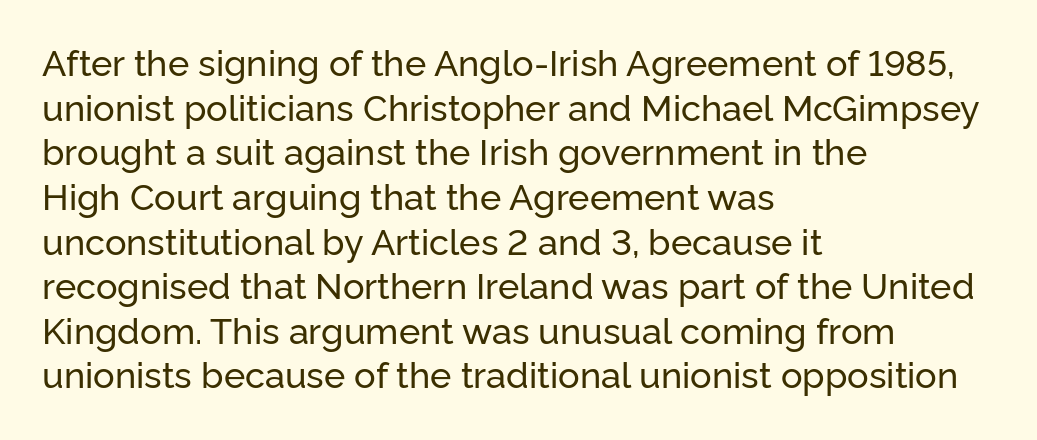
The image shows 36 px sans-serif type, upright; set left-aligned, line spacing 1.24x, normal letter spacing, not underlined; low stroke contrast and a medium x-height.
